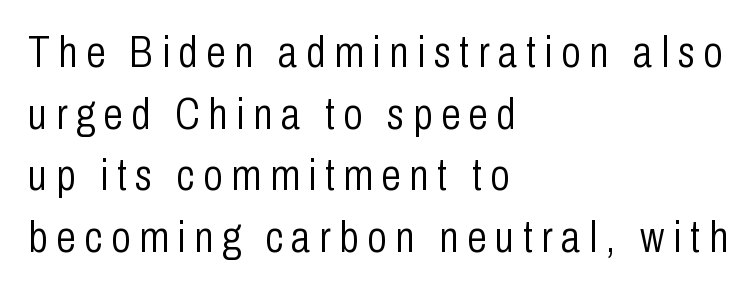
Short note: letters widely spaced. Descenders are the only things crossing below the line. Ordinary non-slanted type is in use. In terms of leading, this rendering sits right in the middle. One-word summary of the alignment: left. Check where the strokes stop: nothing finishes them off — pure sans.
